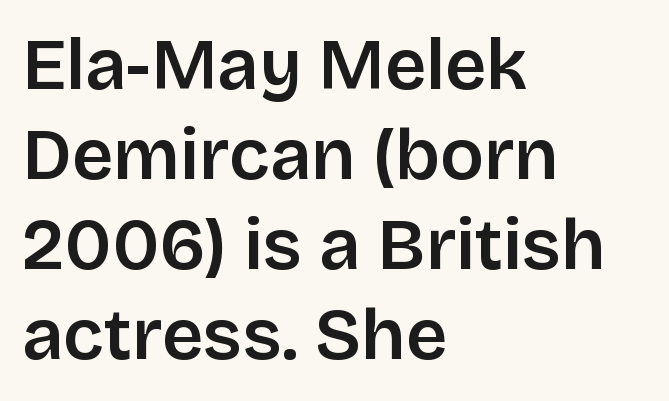
Q: Is the text bold? A: Semi-bold.
Q: Is the text italic (slanted)? A: No, it is upright.
Q: Is the typeface a serif or a sans-serif typeface? A: Sans-serif.
Q: Is the text underlined? A: No.
Q: How is the paragraph aligned? A: Left-aligned.
Q: Is the spacing between letters normal or unusually wide? A: Normal.
Q: Is the spacing between lines tight, normal or loose? A: Normal.
Q: Width (condensed, normal, or wide)? A: Normal.
Q: Stroke contrast? A: Low.
Q: x-height? A: Large.
Q: Monospaced? A: No.
